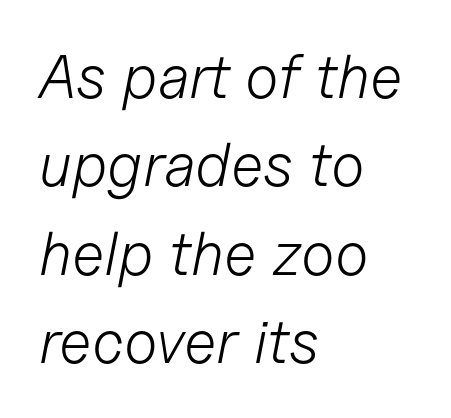
{"italic": "yes", "lean": "right", "slant_degrees": 11, "bold": "no", "weight": "light", "width": "normal", "stroke_contrast": "low", "x_height": "medium", "monospaced": "no", "underline": "no", "align": "left", "line_spacing": "normal", "line_spacing_ratio": 1.45, "letter_spacing": "normal", "letter_spacing_em": 0.0, "glyph_px": 61}
